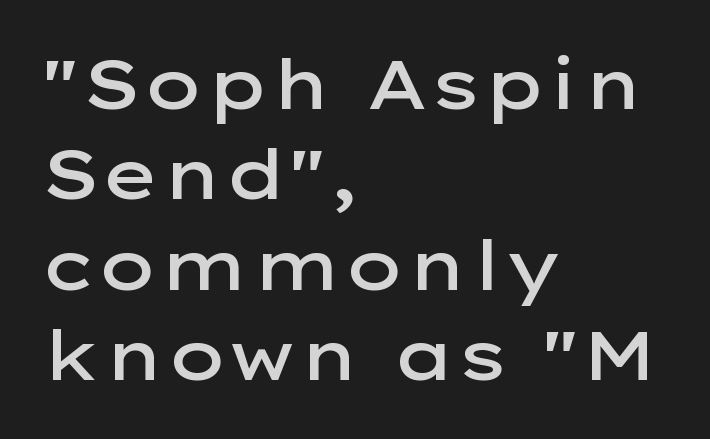
The image shows 69 px semibold, wide sans-serif type, upright; set left-aligned, normal line spacing (1.31x), normal letter spacing, not underlined; low stroke contrast and a medium x-height.
